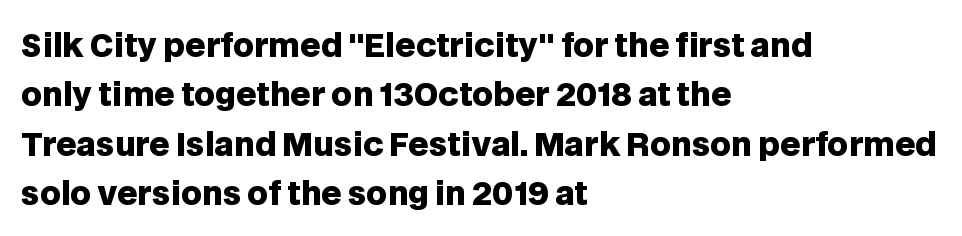
The image shows 32 px heavy sans-serif type, upright; set left-aligned, normal line spacing (1.54x), normal letter spacing, not underlined; low stroke contrast and a large x-height.
